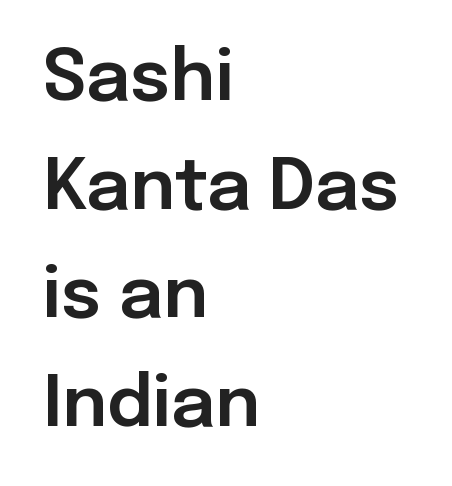
{"serif": "no", "italic": "no", "width": "normal", "stroke_contrast": "low", "x_height": "medium", "monospaced": "no", "underline": "no", "align": "left", "line_spacing": "normal", "line_spacing_ratio": 1.53, "letter_spacing": "normal", "letter_spacing_em": 0.0, "glyph_px": 71}
